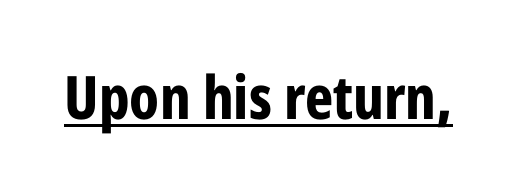
Q: Is the text bold? A: Yes.
Q: Is the text italic (slanted)? A: No, it is upright.
Q: Is the typeface a serif or a sans-serif typeface? A: Sans-serif.
Q: Is the text underlined? A: Yes.
Q: Is the spacing between letters normal or unusually wide? A: Normal.
Q: Width (condensed, normal, or wide)? A: Condensed.
Q: Stroke contrast? A: Low.
Q: x-height? A: Medium.
Q: Monospaced? A: No.
